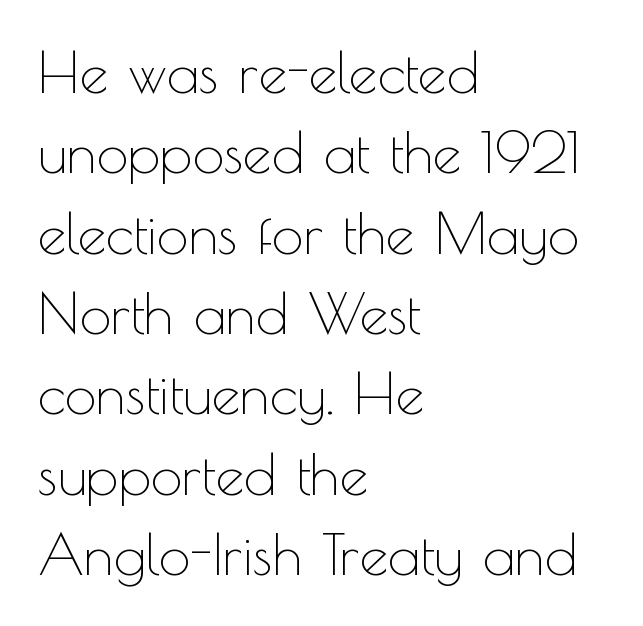
{"serif": "no", "italic": "no", "bold": "no", "weight": "thin", "width": "normal", "x_height": "small", "monospaced": "no", "underline": "no", "align": "left", "line_spacing": "normal", "line_spacing_ratio": 1.41, "letter_spacing": "normal", "letter_spacing_em": 0.0, "glyph_px": 57}
